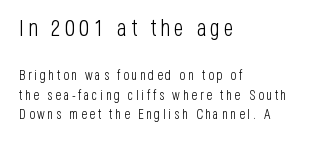
{"italic": "no", "bold": "no", "underline": "no", "align": "left", "line_spacing": "normal", "line_spacing_ratio": 1.39, "larger_block": "first", "size_ratio": 1.64, "glyph_px": 23}
